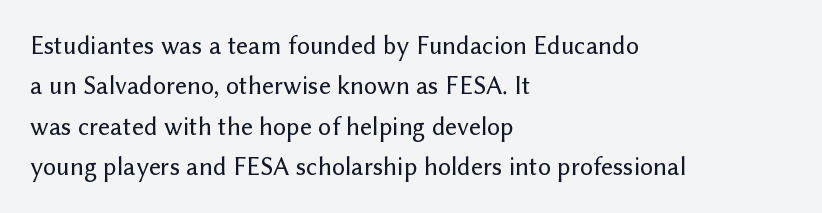
The image shows 26 px text type, upright; set left-aligned, normal line spacing (1.55x), normal letter spacing, not underlined.
